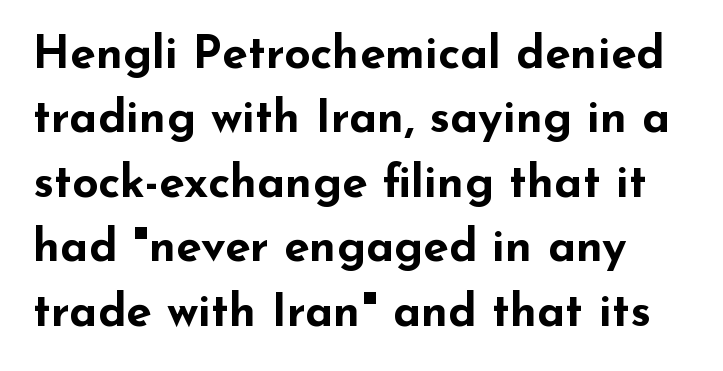
Q: Is the text bold? A: Yes.
Q: Is the text italic (slanted)? A: No, it is upright.
Q: Is the typeface a serif or a sans-serif typeface? A: Sans-serif.
Q: Is the text underlined? A: No.
Q: Is the spacing between letters normal or unusually wide? A: Normal.
Q: Is the spacing between lines tight, normal or loose? A: Normal.
Q: Width (condensed, normal, or wide)? A: Wide.
Q: Stroke contrast? A: Low.
Q: x-height? A: Small.
Q: Monospaced? A: No.
